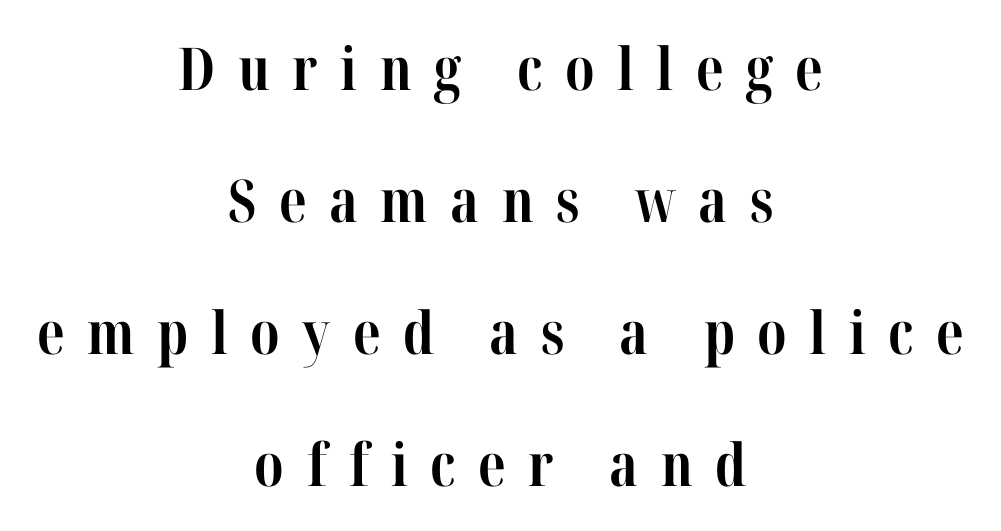
The lines are spread far apart with generous leading. These lines are centered, leaving both edges ragged. Spacing verdict: proportional, widths tailored to each character. This sample uses an upright cut, with every glyph sitting square on the baseline.
